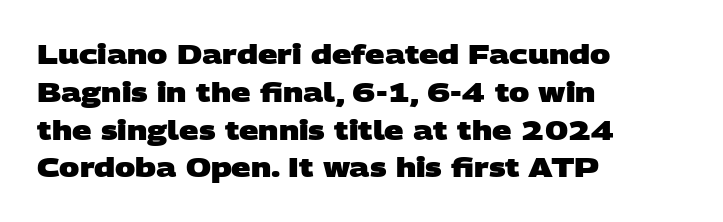
Which margin do the lines hug? The left one — the right edge is uneven. No word sits above an underline. The rendering keeps characters at their native spacing. Its strokes are broad and dark, the hallmark of bold type. One glance says typical: line gaps are just what's usual.
